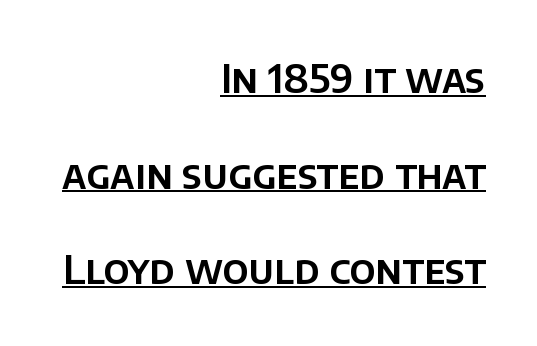
Q: Is the text italic (slanted)? A: No, it is upright.
Q: Is the typeface a serif or a sans-serif typeface? A: Sans-serif.
Q: Is the text underlined? A: Yes.
Q: How is the paragraph aligned? A: Right-aligned.
Q: Is the spacing between letters normal or unusually wide? A: Normal.
Q: Is the spacing between lines tight, normal or loose? A: Loose.
Q: Width (condensed, normal, or wide)? A: Normal.
Q: Stroke contrast? A: Low.
Q: x-height? A: Large.
Q: Monospaced? A: No.
